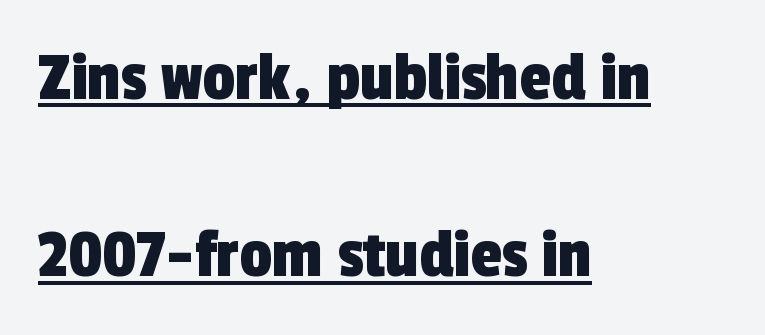
{"serif": "no", "width": "condensed", "x_height": "medium", "monospaced": "no", "underline": "yes", "align": "left", "line_spacing": "loose", "line_spacing_ratio": 2.46, "letter_spacing": "normal", "letter_spacing_em": 0.0, "glyph_px": 72}
